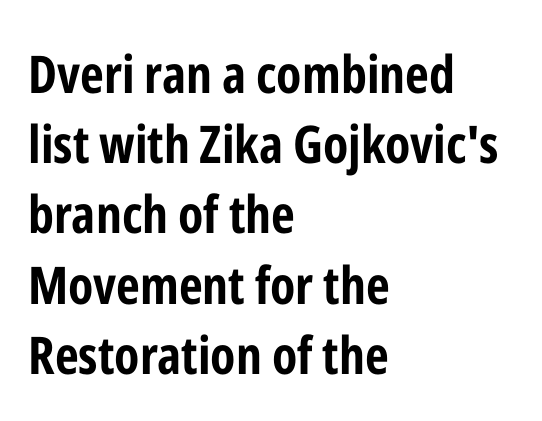
The image shows 52 px bold, condensed sans-serif type, upright; set left-aligned, normal line spacing (1.35x), normal letter spacing, not underlined; low stroke contrast and a medium x-height.
